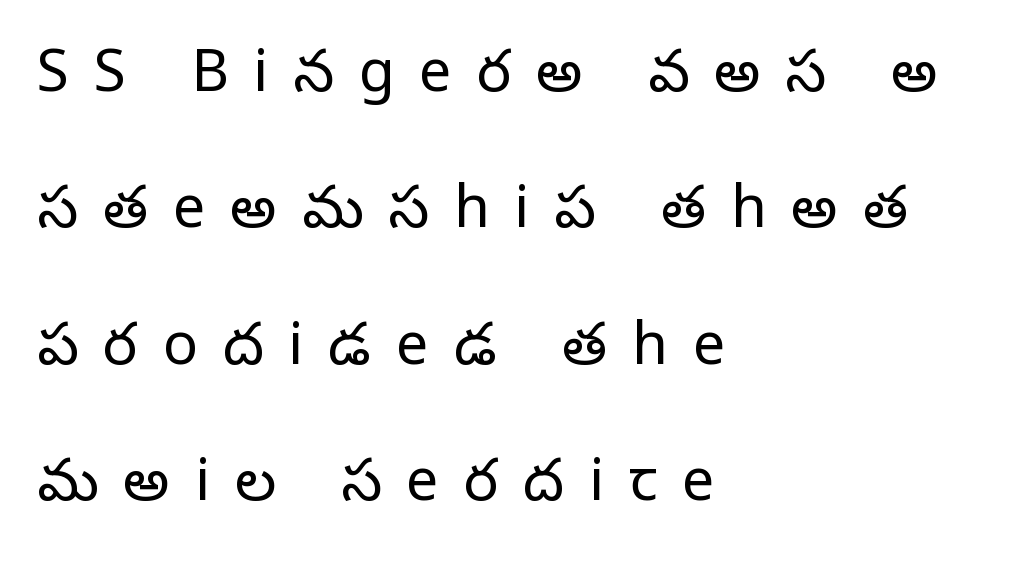
Q: Is the text bold? A: No.
Q: Is the text italic (slanted)? A: No, it is upright.
Q: Is the typeface a serif or a sans-serif typeface? A: Serif.
Q: Is the text underlined? A: No.
Q: How is the paragraph aligned? A: Left-aligned.
Q: Is the spacing between letters normal or unusually wide? A: Unusually wide.
Q: Is the spacing between lines tight, normal or loose? A: Loose.
Q: Width (condensed, normal, or wide)? A: Normal.
Q: Stroke contrast? A: Low.
Q: x-height? A: Large.
Q: Monospaced? A: No.
